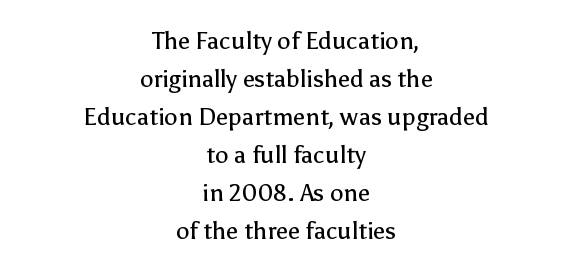
{"italic": "no", "bold": "no", "underline": "no", "align": "center", "line_spacing": "normal", "line_spacing_ratio": 1.58, "letter_spacing": "normal", "letter_spacing_em": 0.0, "glyph_px": 24}
